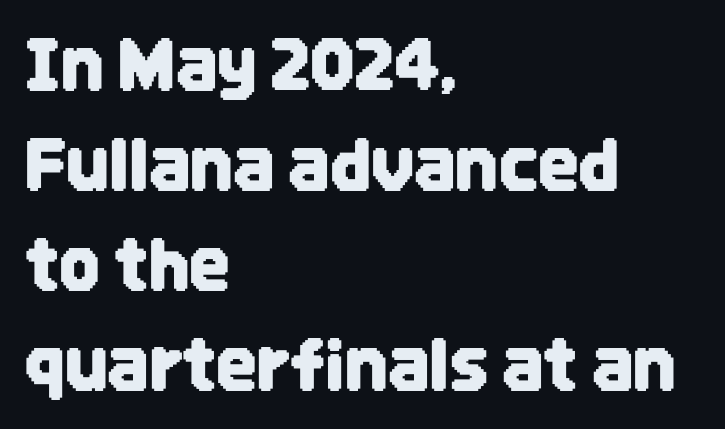
Quick note: interline space is typical. Line beginnings align vertically; line endings do not. Vertical strokes here are truly vertical. Rule under the text: the space is simply empty. The rendering uses natural spacing where letterforms have individual widths. Compared with typical body copy, the letter spacing here is the same.
